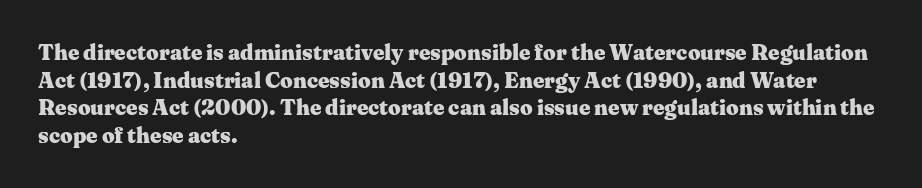
Q: Is the text bold? A: Yes.
Q: Is the text italic (slanted)? A: No, it is upright.
Q: Is the text underlined? A: No.
Q: How is the paragraph aligned? A: Left-aligned.
Q: Is the spacing between letters normal or unusually wide? A: Normal.
Q: Is the spacing between lines tight, normal or loose? A: Normal.
